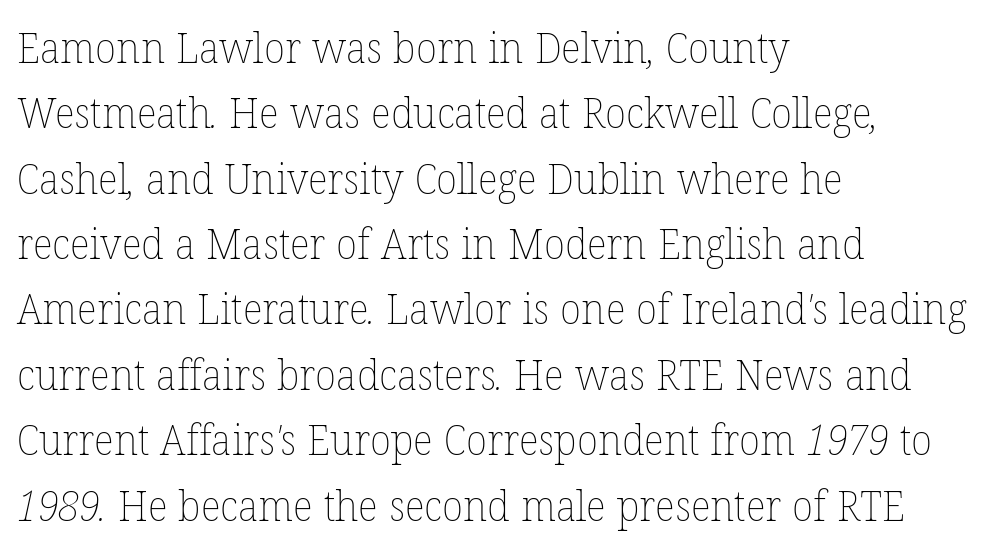
The image shows 43 px thin type; set left-aligned, normal line spacing (1.52x), normal letter spacing, not underlined; low stroke contrast and a medium x-height.
